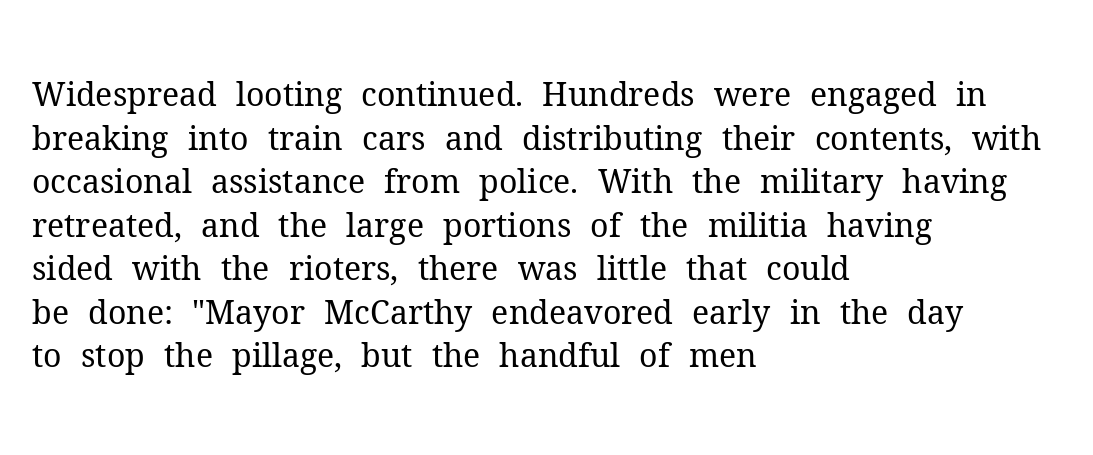
Q: Is the text bold? A: No.
Q: Is the text italic (slanted)? A: No, it is upright.
Q: Is the typeface a serif or a sans-serif typeface? A: Serif.
Q: Is the text underlined? A: No.
Q: How is the paragraph aligned? A: Left-aligned.
Q: Is the spacing between letters normal or unusually wide? A: Normal.
Q: Is the spacing between lines tight, normal or loose? A: Normal.
Q: Width (condensed, normal, or wide)? A: Normal.
Q: Stroke contrast? A: Medium.
Q: x-height? A: Medium.
Q: Monospaced? A: No.
